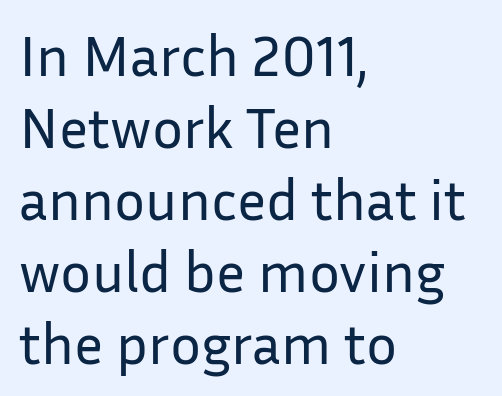
Q: Is the text bold? A: No.
Q: Is the text italic (slanted)? A: No, it is upright.
Q: Is the typeface a serif or a sans-serif typeface? A: Sans-serif.
Q: Is the text underlined? A: No.
Q: How is the paragraph aligned? A: Left-aligned.
Q: Is the spacing between letters normal or unusually wide? A: Normal.
Q: Width (condensed, normal, or wide)? A: Normal.
Q: Stroke contrast? A: Low.
Q: x-height? A: Medium.
Q: Monospaced? A: No.
